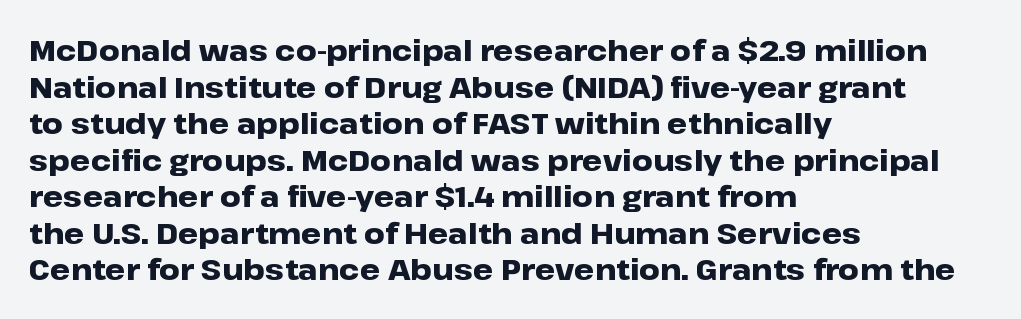
The text was rendered using a sans face with plain stroke endings. No word sits above an underline. Rows of type keep a routine distance in the vertical direction. The passage shown is typed in a proportional face where columns would drift. The lettering holds an erect, upright posture throughout.
